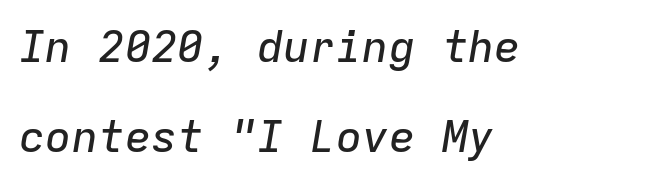
{"italic": "yes", "lean": "right", "slant_degrees": 9, "width": "normal", "stroke_contrast": "low", "x_height": "medium", "monospaced": "yes", "underline": "no", "align": "left", "line_spacing": "loose", "line_spacing_ratio": 2.04, "letter_spacing": "normal", "letter_spacing_em": 0.0, "glyph_px": 44}
